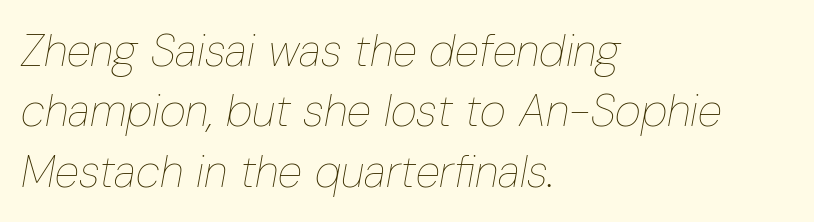
The image shows 45 px thin, condensed type, italic (leaning right); set left-aligned, normal line spacing (1.34x), normal letter spacing, not underlined; low stroke contrast and a medium x-height.
